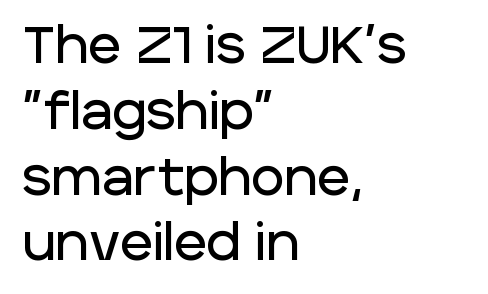
Q: Is the text italic (slanted)? A: No, it is upright.
Q: Is the typeface a serif or a sans-serif typeface? A: Sans-serif.
Q: Is the text underlined? A: No.
Q: How is the paragraph aligned? A: Left-aligned.
Q: Is the spacing between letters normal or unusually wide? A: Normal.
Q: Is the spacing between lines tight, normal or loose? A: Normal.
Q: Width (condensed, normal, or wide)? A: Normal.
Q: Stroke contrast? A: Low.
Q: x-height? A: Large.
Q: Monospaced? A: No.
